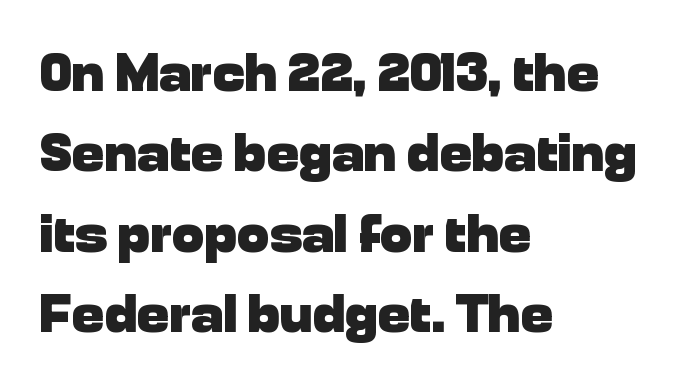
Q: Is the text bold? A: Yes.
Q: Is the text italic (slanted)? A: No, it is upright.
Q: Is the typeface a serif or a sans-serif typeface? A: Sans-serif.
Q: Is the text underlined? A: No.
Q: How is the paragraph aligned? A: Left-aligned.
Q: Is the spacing between letters normal or unusually wide? A: Normal.
Q: Is the spacing between lines tight, normal or loose? A: Normal.
Q: Width (condensed, normal, or wide)? A: Normal.
Q: Stroke contrast? A: Low.
Q: x-height? A: Medium.
Q: Monospaced? A: No.
